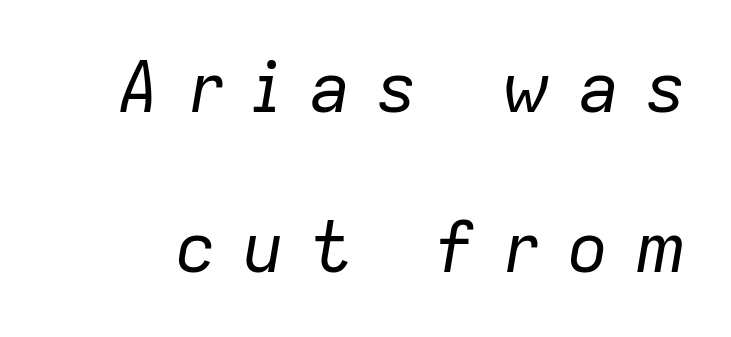
{"italic": "yes", "lean": "right", "slant_degrees": 9, "bold": "no", "weight": "regular", "width": "normal", "stroke_contrast": "low", "x_height": "medium", "monospaced": "no", "underline": "no", "line_spacing": "loose", "line_spacing_ratio": 2.29, "letter_spacing": "wide", "letter_spacing_em": 0.36, "glyph_px": 70}
